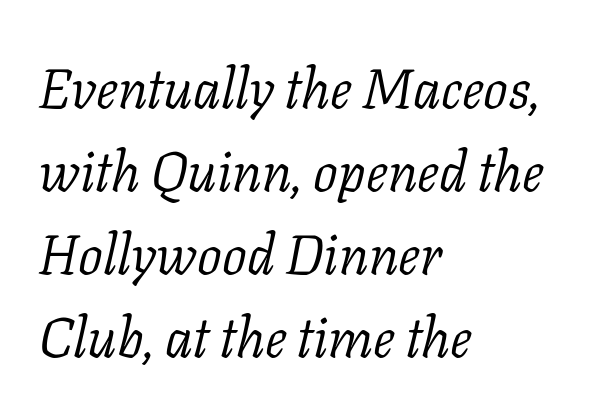
Q: Is the text bold? A: No.
Q: Is the text italic (slanted)? A: Yes, it leans right by about 11 degrees.
Q: Is the typeface a serif or a sans-serif typeface? A: Serif.
Q: Is the text underlined? A: No.
Q: How is the paragraph aligned? A: Left-aligned.
Q: Is the spacing between letters normal or unusually wide? A: Normal.
Q: Is the spacing between lines tight, normal or loose? A: Normal.
Q: Width (condensed, normal, or wide)? A: Normal.
Q: Stroke contrast? A: Low.
Q: x-height? A: Medium.
Q: Monospaced? A: No.
